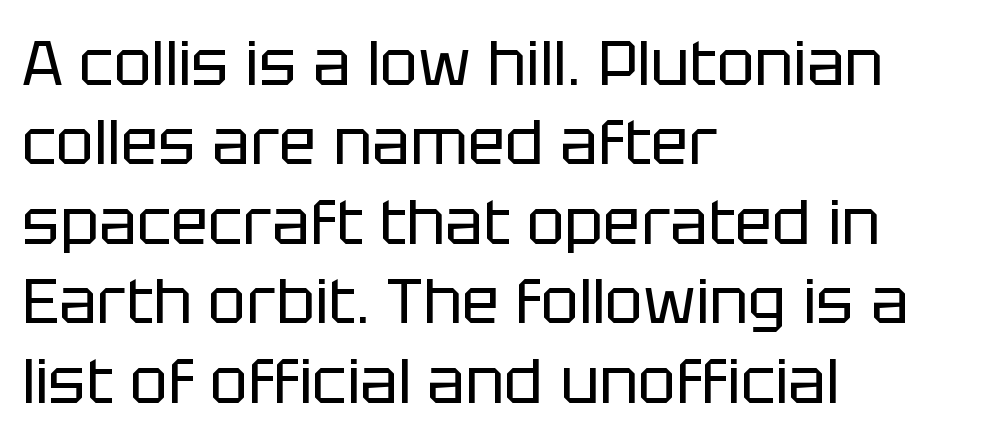
Serifs: no, the terminals of the letterforms are clean. The paragraph shown leans on its left margin. This sample keeps an unexceptional amount of space between lines. These lines were composed using upright roman letters. Each letter keeps its own natural width here, so spacing adapts to shape. Underlining? Definitely not there.
